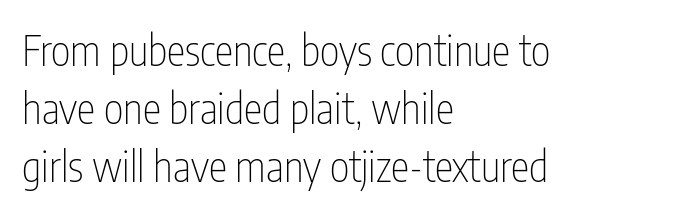
Characters remain perfectly vertical along every line. The rendering shows plain stroke endings on the letterforms — a sans-serif design. The face used here is proportionally spaced, like ordinary book or web type. The passage shown has conventional tracking throughout. Anything drawn beneath the words? Only blank space. One-word summary of the alignment: left.
